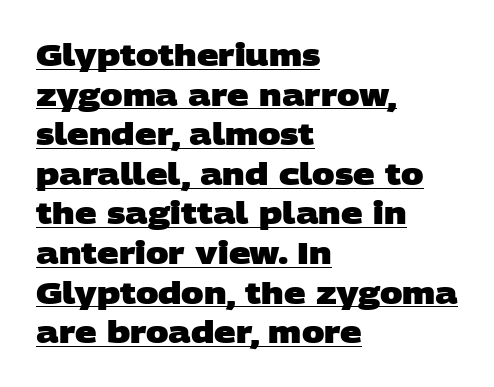
{"serif": "no", "bold": "yes", "weight": "heavy", "width": "wide", "stroke_contrast": "low", "x_height": "large", "monospaced": "no", "underline": "yes", "align": "left", "line_spacing": "normal", "line_spacing_ratio": 1.32, "letter_spacing": "normal", "letter_spacing_em": 0.0, "glyph_px": 30}
